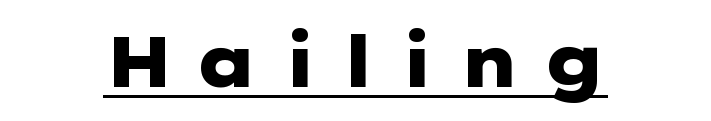
The image shows 71 px heavy, wide sans-serif type, upright; set centered, unusually wide letter spacing (+0.3 em), underlined; low stroke contrast and a medium x-height.
